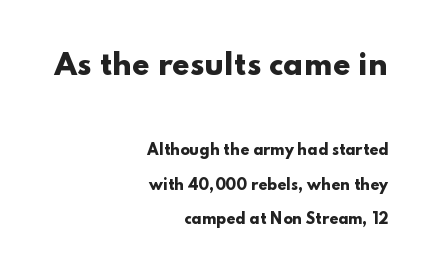
Q: Is the text bold? A: Yes.
Q: Is the text italic (slanted)? A: No, it is upright.
Q: Is the typeface a serif or a sans-serif typeface? A: Sans-serif.
Q: Is the text underlined? A: No.
Q: How is the paragraph aligned? A: Right-aligned.
Q: Is the spacing between letters normal or unusually wide? A: Normal.
Q: Is the spacing between lines tight, normal or loose? A: Loose.
Q: Which block of text is set in a larger size, the first (top) or the second (bottom)? A: The first (top) one.
Q: Width (condensed, normal, or wide)? A: Wide.
Q: Stroke contrast? A: Low.
Q: x-height? A: Small.
Q: Monospaced? A: No.
